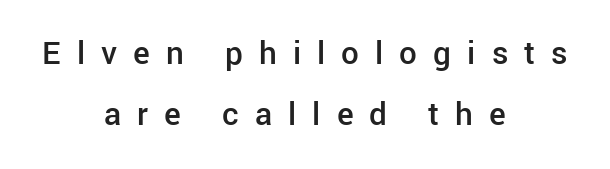
The image shows 35 px semibold sans-serif type, upright; set centered, line spacing 1.74x, unusually wide letter spacing (+0.46 em), not underlined; low stroke contrast and a medium x-height.
